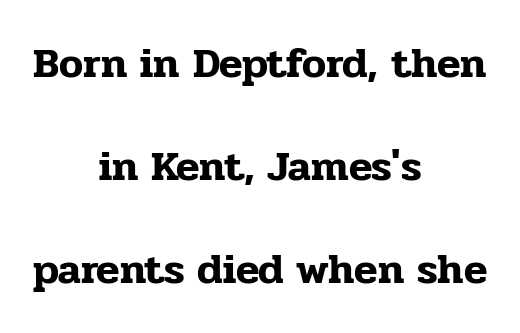
The image shows 43 px serif type, upright; set centered, loose line spacing (2.4x), normal letter spacing, not underlined; low stroke contrast and a medium x-height.
